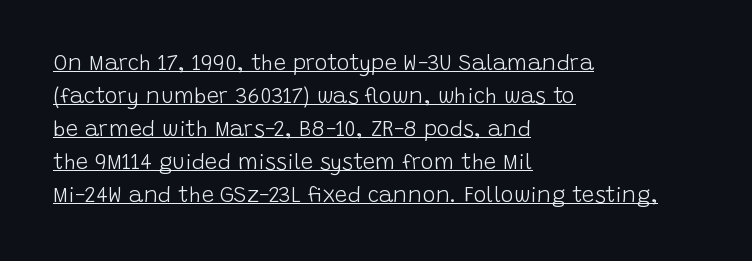
{"italic": "no", "bold": "no", "underline": "yes", "align": "left", "line_spacing": "normal", "line_spacing_ratio": 1.5, "letter_spacing": "normal", "letter_spacing_em": 0.0, "glyph_px": 22}
